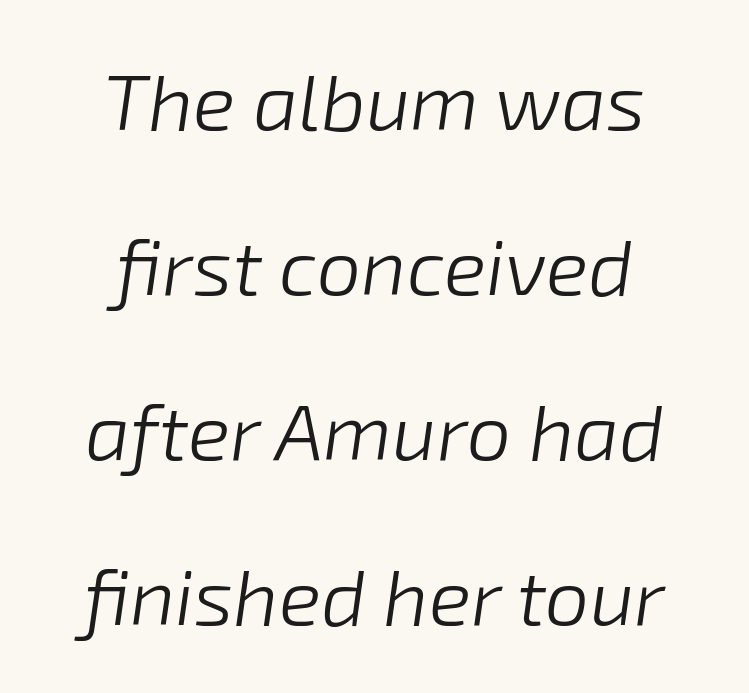
{"italic": "yes", "lean": "right", "slant_degrees": 8, "bold": "no", "weight": "light", "width": "normal", "stroke_contrast": "low", "x_height": "medium", "monospaced": "no", "underline": "no", "align": "center", "line_spacing": "loose", "line_spacing_ratio": 2.09, "letter_spacing": "normal", "letter_spacing_em": 0.0, "glyph_px": 79}
